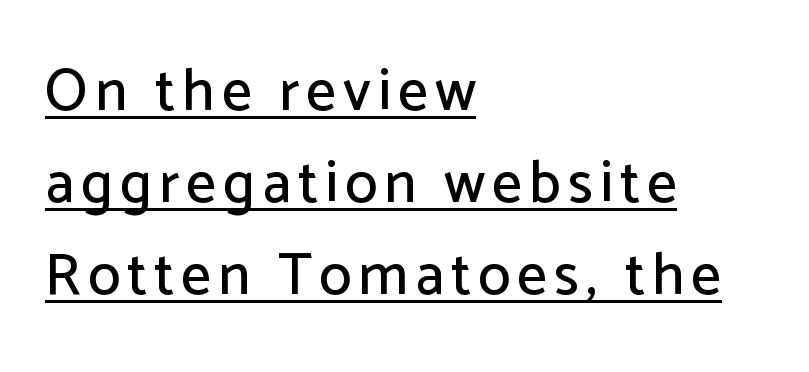
Q: Is the text italic (slanted)? A: No, it is upright.
Q: Is the typeface a serif or a sans-serif typeface? A: Sans-serif.
Q: Is the text underlined? A: Yes.
Q: How is the paragraph aligned? A: Left-aligned.
Q: Is the spacing between lines tight, normal or loose? A: Normal.
Q: Width (condensed, normal, or wide)? A: Normal.
Q: Stroke contrast? A: Low.
Q: x-height? A: Medium.
Q: Monospaced? A: No.
